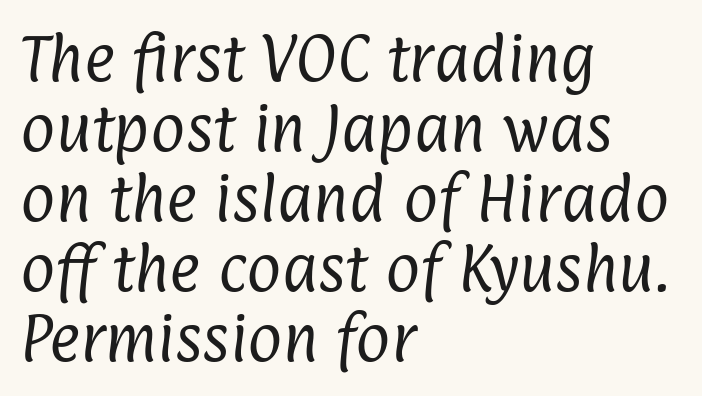
Q: Is the text bold? A: No.
Q: Is the typeface a serif or a sans-serif typeface? A: Sans-serif.
Q: Is the text underlined? A: No.
Q: How is the paragraph aligned? A: Left-aligned.
Q: Is the spacing between letters normal or unusually wide? A: Normal.
Q: Is the spacing between lines tight, normal or loose? A: Normal.
Q: Width (condensed, normal, or wide)? A: Condensed.
Q: Stroke contrast? A: Low.
Q: x-height? A: Medium.
Q: Monospaced? A: No.
